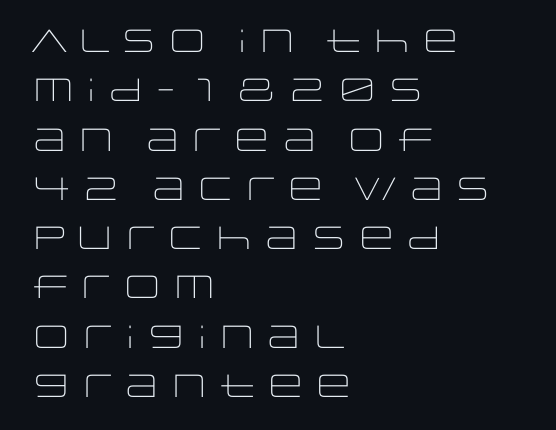
{"serif": "no", "italic": "no", "bold": "no", "weight": "light", "width": "wide", "stroke_contrast": "low", "x_height": "large", "monospaced": "no", "underline": "no", "align": "left", "line_spacing": "normal", "line_spacing_ratio": 1.54, "letter_spacing": "normal", "letter_spacing_em": 0.0, "glyph_px": 32}
